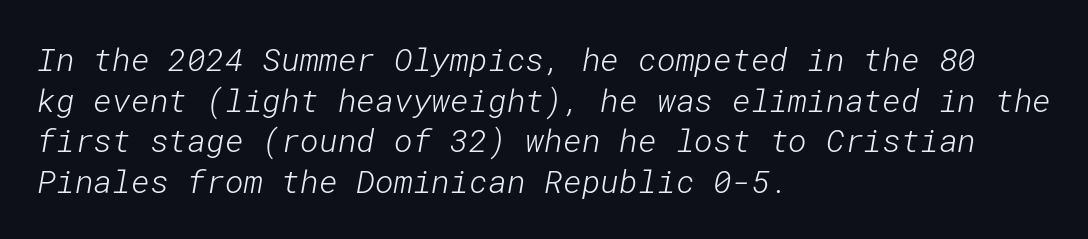
Q: Is the text bold? A: No.
Q: Is the typeface a serif or a sans-serif typeface? A: Sans-serif.
Q: Is the text underlined? A: No.
Q: How is the paragraph aligned? A: Left-aligned.
Q: Is the spacing between letters normal or unusually wide? A: Normal.
Q: Is the spacing between lines tight, normal or loose? A: Normal.
Q: Width (condensed, normal, or wide)? A: Normal.
Q: Stroke contrast? A: Low.
Q: x-height? A: Medium.
